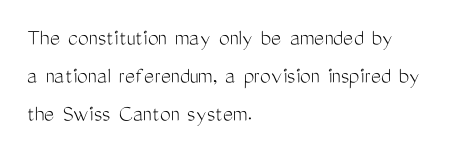
{"italic": "no", "bold": "no", "underline": "no", "align": "left", "line_spacing": "normal", "line_spacing_ratio": 1.59, "letter_spacing": "normal", "letter_spacing_em": 0.0, "glyph_px": 24}
